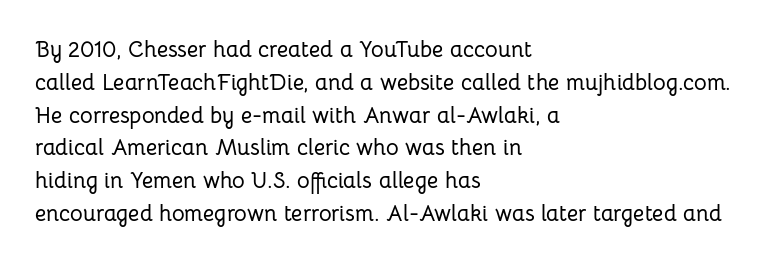
Q: Is the text italic (slanted)? A: No, it is upright.
Q: Is the text underlined? A: No.
Q: How is the paragraph aligned? A: Left-aligned.
Q: Is the spacing between letters normal or unusually wide? A: Normal.
Q: Is the spacing between lines tight, normal or loose? A: Normal.
